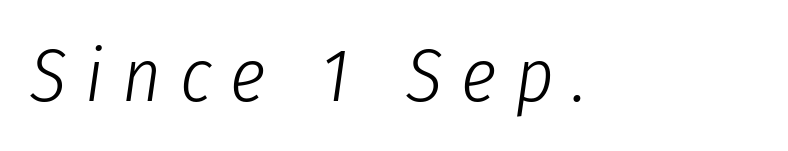
The image shows 75 px light, condensed type, italic (leaning right); set unusually wide letter spacing (+0.25 em), not underlined; low stroke contrast and a medium x-height.
